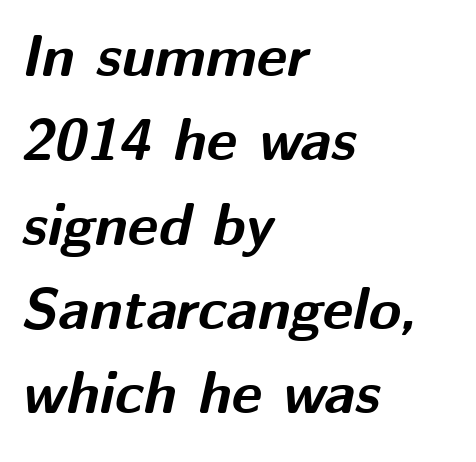
Summary of weight: heavy, a full bold. Designer's note — italics engaged. The leading is moderate, giving the passage an even texture. You could call the tracking neutral — neither tight nor loose.
